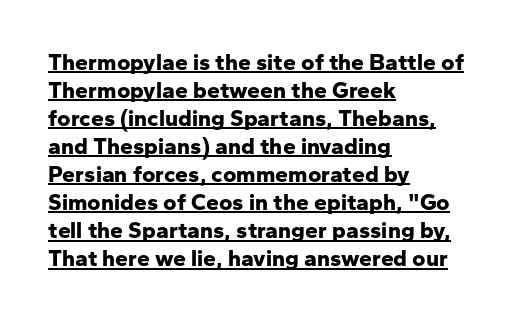
{"italic": "no", "bold": "yes", "underline": "yes", "align": "left", "line_spacing_ratio": 1.22, "letter_spacing": "normal", "letter_spacing_em": 0.0, "glyph_px": 23}
